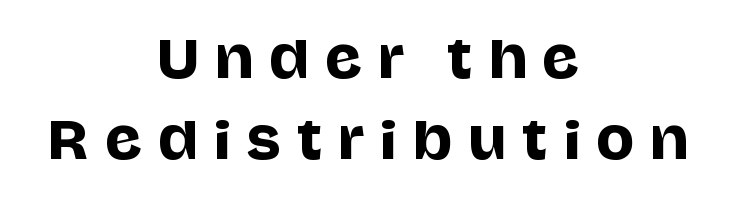
Q: Is the text italic (slanted)? A: No, it is upright.
Q: Is the typeface a serif or a sans-serif typeface? A: Sans-serif.
Q: Is the text underlined? A: No.
Q: How is the paragraph aligned? A: Centered.
Q: Is the spacing between letters normal or unusually wide? A: Unusually wide.
Q: Is the spacing between lines tight, normal or loose? A: Normal.
Q: Width (condensed, normal, or wide)? A: Normal.
Q: Stroke contrast? A: Low.
Q: x-height? A: Large.
Q: Monospaced? A: No.
